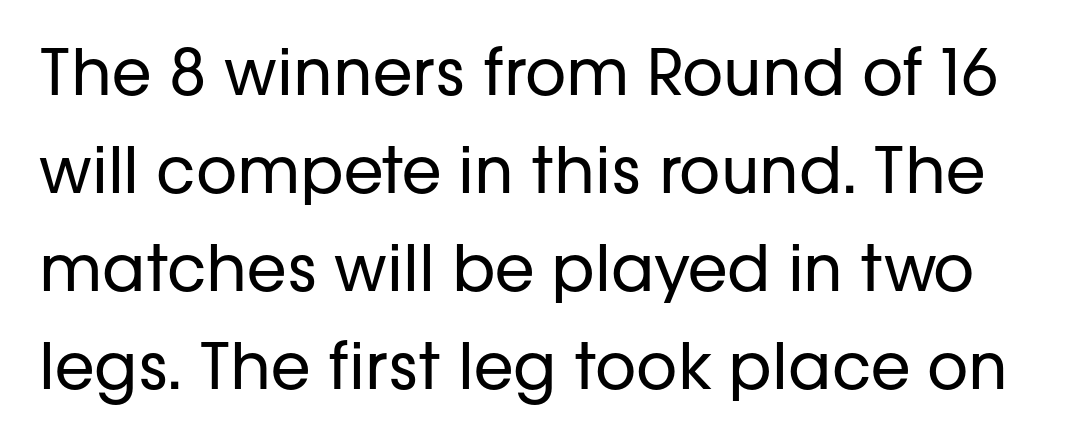
Q: Is the text bold? A: No.
Q: Is the text italic (slanted)? A: No, it is upright.
Q: Is the typeface a serif or a sans-serif typeface? A: Sans-serif.
Q: Is the text underlined? A: No.
Q: Is the spacing between letters normal or unusually wide? A: Normal.
Q: Is the spacing between lines tight, normal or loose? A: Normal.
Q: Width (condensed, normal, or wide)? A: Normal.
Q: Stroke contrast? A: Low.
Q: x-height? A: Medium.
Q: Monospaced? A: No.
